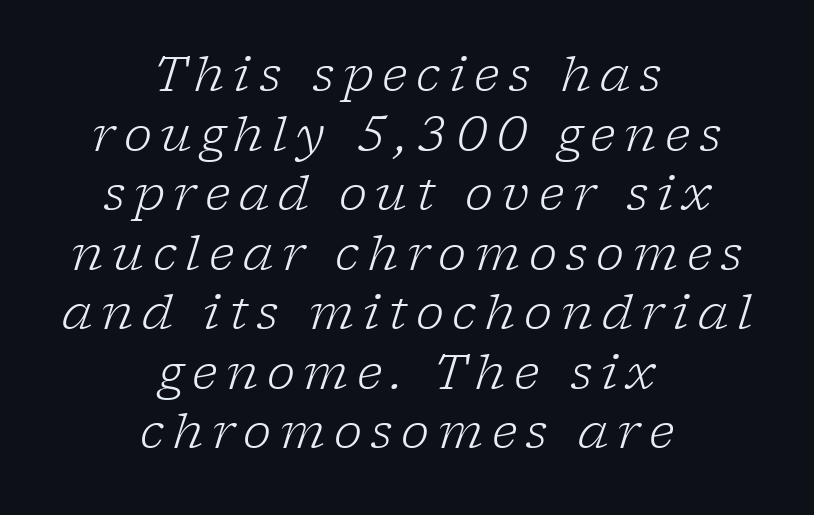
{"serif": "yes", "italic": "yes", "lean": "right", "slant_degrees": 17, "bold": "no", "weight": "light", "width": "normal", "stroke_contrast": "low", "x_height": "medium", "monospaced": "no", "underline": "no", "align": "center", "line_spacing_ratio": 1.24, "glyph_px": 48}
